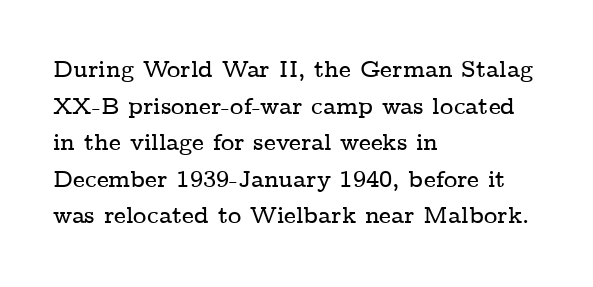
Rendered with straight, roman letterforms. Notice how the passage keeps a crisp vertical edge on the left only. A typesetter would call this leading conventional body-copy spacing. Is the letter spacing exaggerated? No — it looks like the ordinary default.
